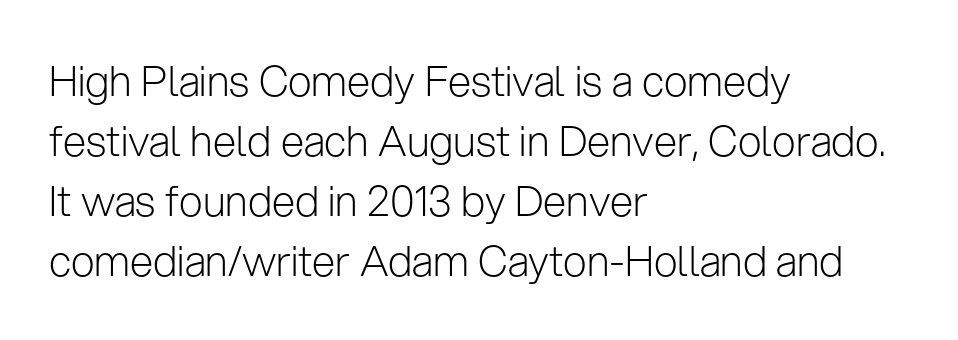
Q: Is the text bold? A: No.
Q: Is the text italic (slanted)? A: No, it is upright.
Q: Is the typeface a serif or a sans-serif typeface? A: Sans-serif.
Q: Is the text underlined? A: No.
Q: How is the paragraph aligned? A: Left-aligned.
Q: Is the spacing between letters normal or unusually wide? A: Normal.
Q: Is the spacing between lines tight, normal or loose? A: Normal.
Q: Width (condensed, normal, or wide)? A: Normal.
Q: Stroke contrast? A: Low.
Q: x-height? A: Medium.
Q: Monospaced? A: No.
